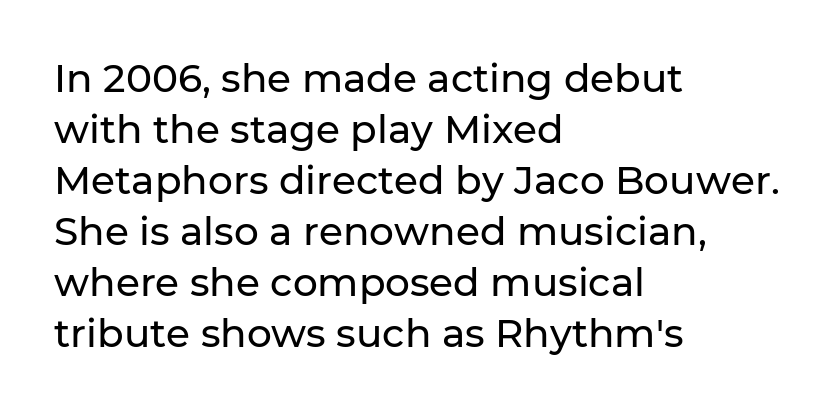
{"serif": "no", "italic": "no", "width": "normal", "stroke_contrast": "low", "x_height": "medium", "monospaced": "no", "underline": "no", "align": "left", "line_spacing": "normal", "line_spacing_ratio": 1.31, "letter_spacing": "normal", "letter_spacing_em": 0.0, "glyph_px": 39}
